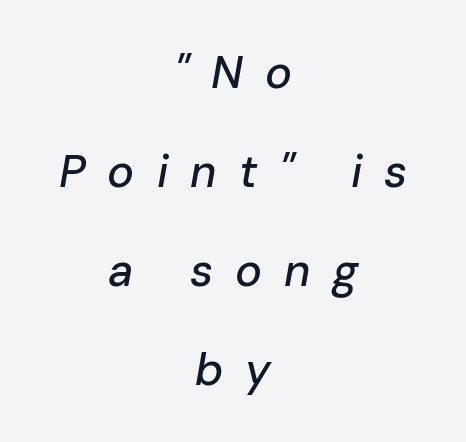
The image shows 45 px text type, italic (leaning right); set centered, loose line spacing (2.2x), unusually wide letter spacing (+0.49 em), not underlined; low stroke contrast and a medium x-height.
